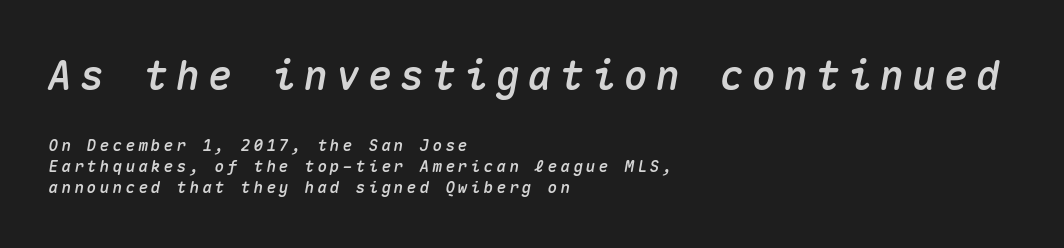
The image shows 40 px text type, italic (leaning right), monospaced; set left-aligned, normal line spacing (1.32x), unusually wide letter spacing (+0.2 em), not underlined; the first (top) block is 2.5x larger; medium stroke contrast and a medium x-height.
